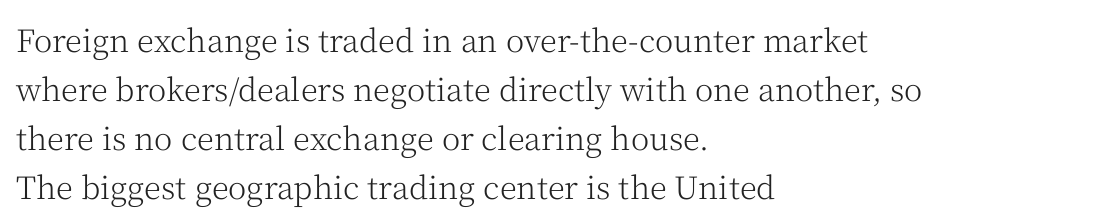
Q: Is the text bold? A: No.
Q: Is the text italic (slanted)? A: No, it is upright.
Q: Is the typeface a serif or a sans-serif typeface? A: Serif.
Q: Is the text underlined? A: No.
Q: How is the paragraph aligned? A: Left-aligned.
Q: Is the spacing between letters normal or unusually wide? A: Normal.
Q: Is the spacing between lines tight, normal or loose? A: Normal.
Q: Width (condensed, normal, or wide)? A: Normal.
Q: Stroke contrast? A: Medium.
Q: x-height? A: Medium.
Q: Monospaced? A: No.
